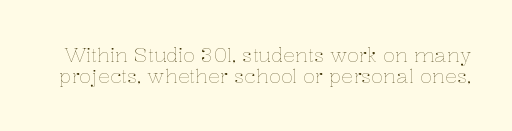
Q: Is the text bold? A: No.
Q: Is the text italic (slanted)? A: No, it is upright.
Q: Is the text underlined? A: No.
Q: Is the spacing between letters normal or unusually wide? A: Normal.
Q: Is the spacing between lines tight, normal or loose? A: Tight.
